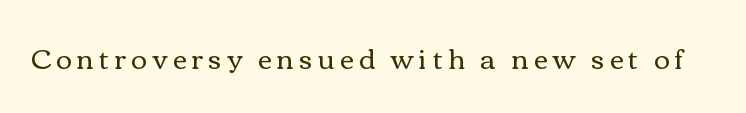
{"italic": "no", "bold": "no", "underline": "no", "letter_spacing": "wide", "letter_spacing_em": 0.2, "glyph_px": 27}
